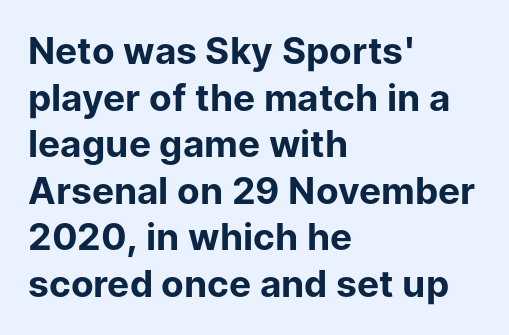
The image shows 37 px bold sans-serif type, upright; set left-aligned, normal line spacing (1.26x), normal letter spacing, not underlined; low stroke contrast and a medium x-height.
